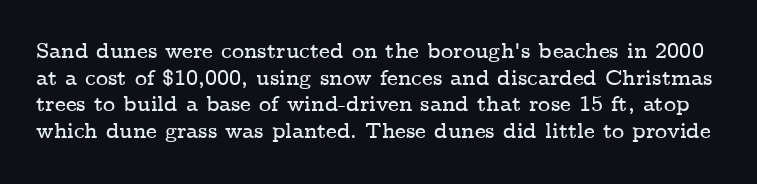
{"italic": "no", "underline": "no", "line_spacing": "normal", "line_spacing_ratio": 1.27, "letter_spacing": "normal", "letter_spacing_em": 0.0, "glyph_px": 21}
